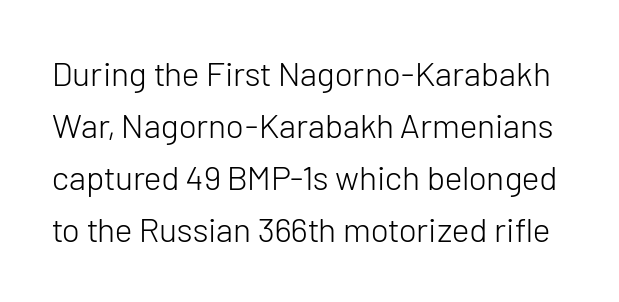
{"serif": "no", "italic": "no", "bold": "no", "weight": "light", "width": "normal", "stroke_contrast": "low", "x_height": "medium", "monospaced": "no", "underline": "no", "line_spacing": "normal", "line_spacing_ratio": 1.53, "letter_spacing": "normal", "letter_spacing_em": 0.0, "glyph_px": 34}
